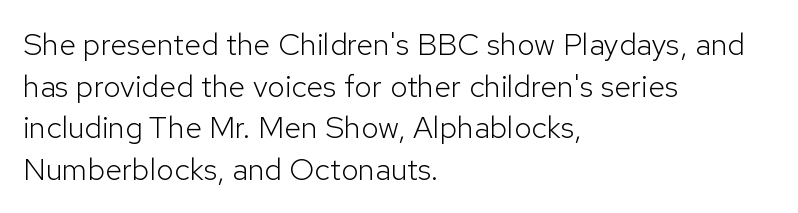
The image shows 31 px light sans-serif type, upright; set left-aligned, normal line spacing (1.34x), normal letter spacing, not underlined; low stroke contrast and a medium x-height.
